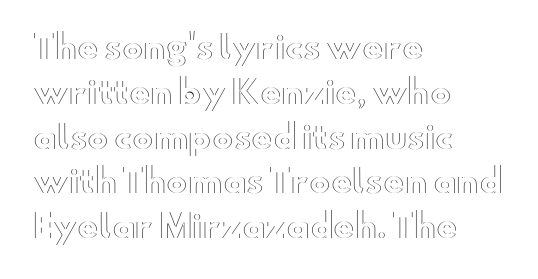
The image shows 32 px wide type, upright; set left-aligned, normal line spacing (1.4x), normal letter spacing, not underlined; a small x-height.
